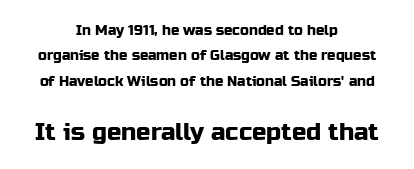
Q: Is the text italic (slanted)? A: No, it is upright.
Q: Is the text underlined? A: No.
Q: How is the paragraph aligned? A: Centered.
Q: Is the spacing between letters normal or unusually wide? A: Normal.
Q: Which block of text is set in a larger size, the first (top) or the second (bottom)? A: The second (bottom) one.
